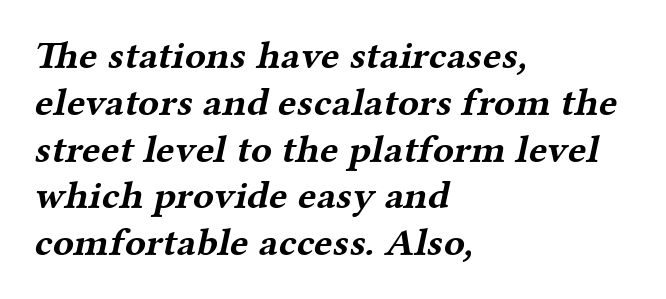
Q: Is the text bold? A: Yes.
Q: Is the typeface a serif or a sans-serif typeface? A: Serif.
Q: Is the text underlined? A: No.
Q: How is the paragraph aligned? A: Left-aligned.
Q: Is the spacing between letters normal or unusually wide? A: Normal.
Q: Width (condensed, normal, or wide)? A: Wide.
Q: Stroke contrast? A: Medium.
Q: x-height? A: Medium.
Q: Monospaced? A: No.
